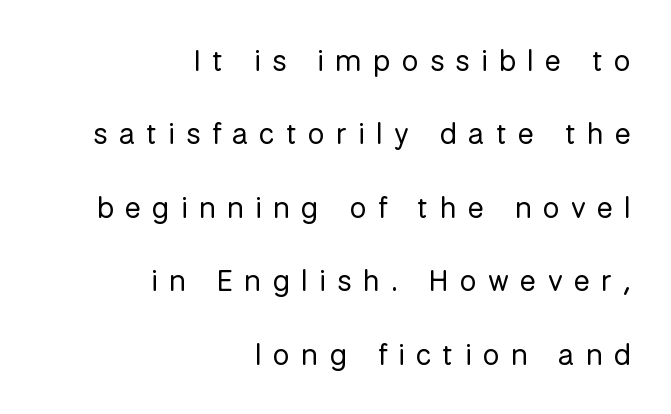
Posture: vertical. The letters advance in unequal steps, a hallmark of proportional type. What stands out about the letter spacing? Its width — letters are far apart. The block of text is sparse from top to bottom, with ample space between rows. The words here are not underlined.
